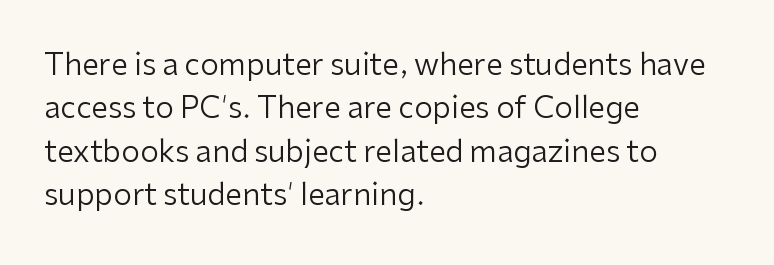
A student would call this left alignment; a typographer would say flush left, rag right. The face used here is proportionally spaced, like ordinary book or web type. Inter-character spacing is left at the font's built-in metrics. Summary of weight: not heavy and not bold. Note: no serifs on the glyphs.
